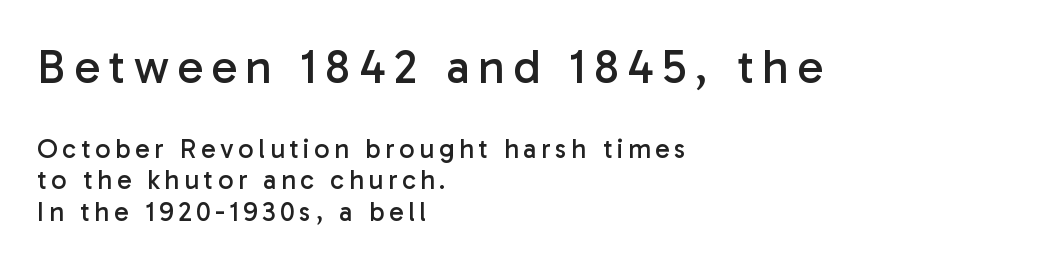
{"serif": "no", "italic": "no", "bold": "no", "weight": "regular", "width": "normal", "stroke_contrast": "low", "x_height": "medium", "monospaced": "no", "underline": "no", "align": "left", "line_spacing_ratio": 1.17, "larger_block": "first", "size_ratio": 1.78, "glyph_px": 48}
